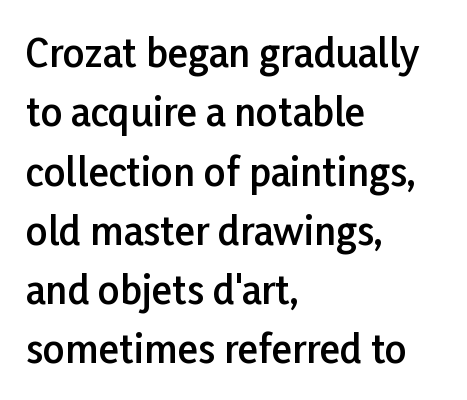
{"serif": "no", "italic": "no", "bold": "semi", "weight": "semibold", "width": "normal", "stroke_contrast": "low", "x_height": "medium", "monospaced": "no", "underline": "no", "align": "left", "line_spacing": "normal", "line_spacing_ratio": 1.56, "letter_spacing": "normal", "letter_spacing_em": 0.0, "glyph_px": 38}
